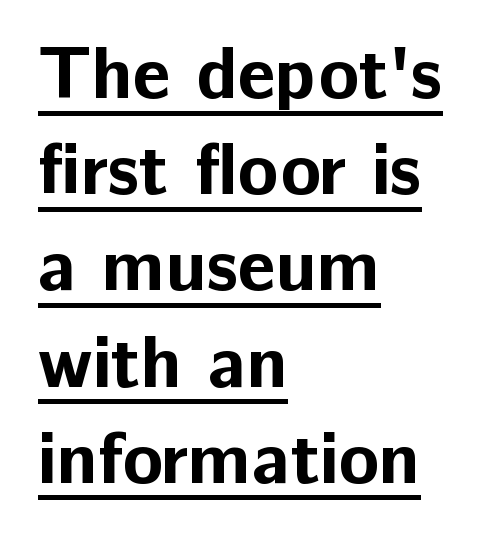
Q: Is the text bold? A: Yes.
Q: Is the text italic (slanted)? A: No, it is upright.
Q: Is the typeface a serif or a sans-serif typeface? A: Sans-serif.
Q: Is the text underlined? A: Yes.
Q: How is the paragraph aligned? A: Left-aligned.
Q: Is the spacing between letters normal or unusually wide? A: Normal.
Q: Is the spacing between lines tight, normal or loose? A: Normal.
Q: Width (condensed, normal, or wide)? A: Normal.
Q: Stroke contrast? A: Low.
Q: x-height? A: Medium.
Q: Monospaced? A: No.
